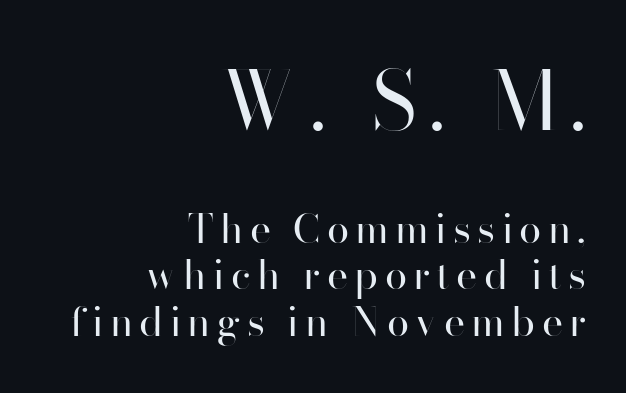
{"serif": "no", "italic": "no", "bold": "no", "weight": "regular", "width": "normal", "stroke_contrast": "high", "x_height": "small", "monospaced": "no", "underline": "no", "align": "right", "line_spacing_ratio": 1.17, "larger_block": "first", "size_ratio": 2.0, "glyph_px": 80}
